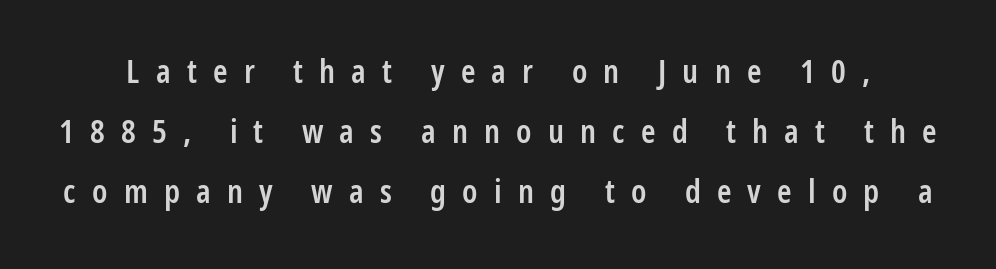
Q: Is the text bold? A: Semi-bold.
Q: Is the text italic (slanted)? A: No, it is upright.
Q: Is the typeface a serif or a sans-serif typeface? A: Sans-serif.
Q: Is the text underlined? A: No.
Q: Is the spacing between letters normal or unusually wide? A: Unusually wide.
Q: Width (condensed, normal, or wide)? A: Condensed.
Q: Stroke contrast? A: Low.
Q: x-height? A: Medium.
Q: Monospaced? A: No.
